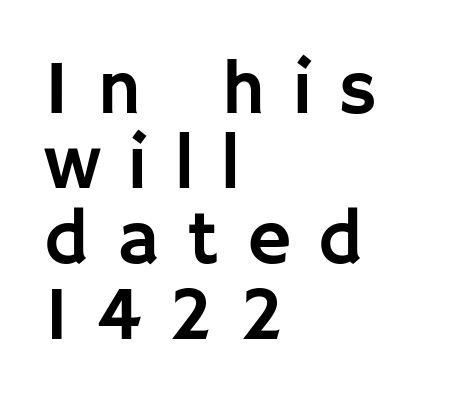
Q: Is the text italic (slanted)? A: No, it is upright.
Q: Is the typeface a serif or a sans-serif typeface? A: Sans-serif.
Q: Is the text underlined? A: No.
Q: How is the paragraph aligned? A: Left-aligned.
Q: Is the spacing between letters normal or unusually wide? A: Unusually wide.
Q: Is the spacing between lines tight, normal or loose? A: Tight.
Q: Width (condensed, normal, or wide)? A: Normal.
Q: Stroke contrast? A: Low.
Q: x-height? A: Large.
Q: Monospaced? A: No.
